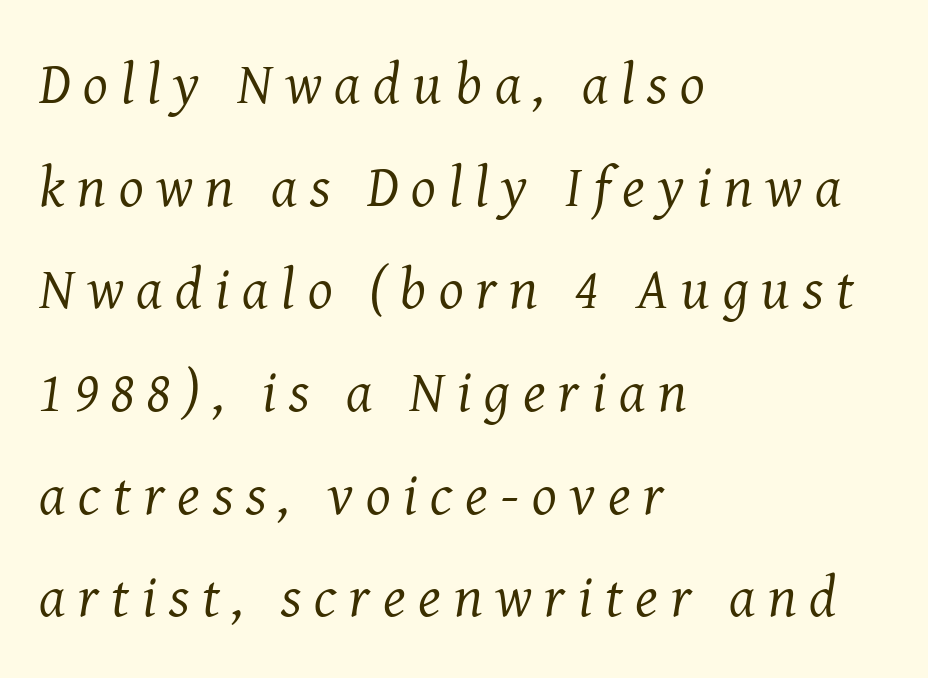
Q: Is the text bold? A: No.
Q: Is the text italic (slanted)? A: Yes, it leans right by about 8 degrees.
Q: Is the typeface a serif or a sans-serif typeface? A: Serif.
Q: Is the text underlined? A: No.
Q: How is the paragraph aligned? A: Left-aligned.
Q: Is the spacing between letters normal or unusually wide? A: Unusually wide.
Q: Width (condensed, normal, or wide)? A: Normal.
Q: Stroke contrast? A: Medium.
Q: x-height? A: Medium.
Q: Monospaced? A: No.
